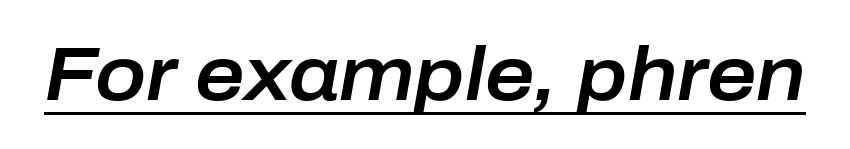
Honestly, the letter spacing is just normal — you wouldn't notice it. Quick note: underline on. Spacing verdict: proportional, widths tailored to each character. This sample uses an oblique cut, with every glyph tilted off the vertical.
